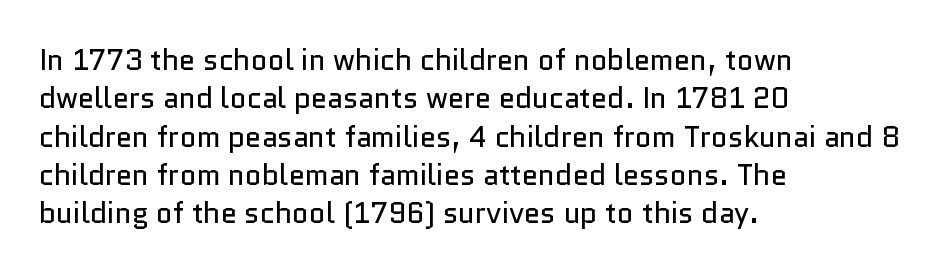
Each line starts at the same left margin while the right side varies. Letters rest on an invisible, unmarked baseline. Does extra space separate the letters? No, they use regular spacing. A typesetter would call this leading conventional body-copy spacing.
